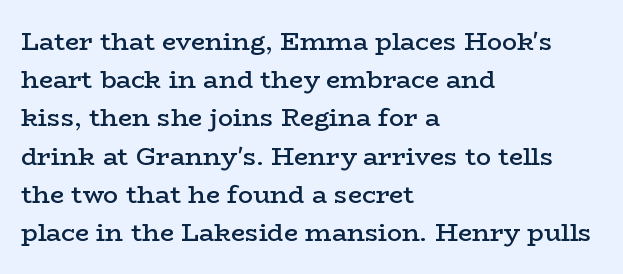
How heavy is the stroke? Medium-heavy — a semibold, shy of bold. Summary of vertical rhythm: regular, with standard interline spacing. Underline: absent. Inter-character spacing is left at the font's built-in metrics. A student would call this left alignment; a typographer would say flush left, rag right. Italic? Not at all — the glyphs are vertical.
